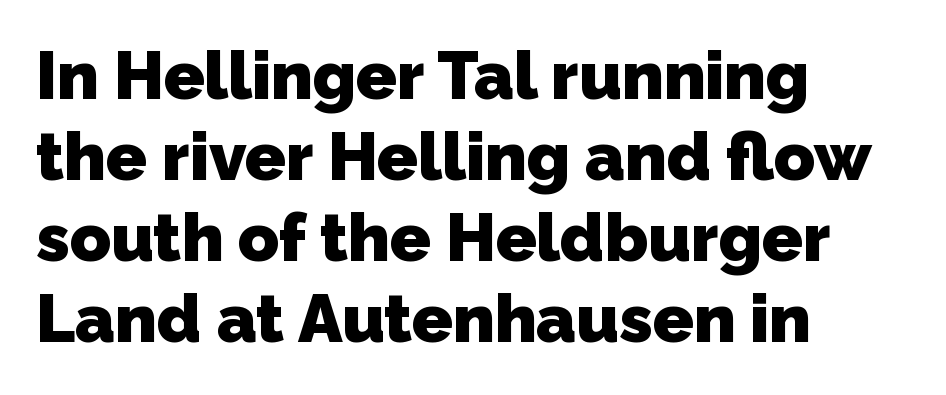
Q: Is the text bold? A: Yes.
Q: Is the typeface a serif or a sans-serif typeface? A: Sans-serif.
Q: Is the text underlined? A: No.
Q: How is the paragraph aligned? A: Left-aligned.
Q: Is the spacing between letters normal or unusually wide? A: Normal.
Q: Width (condensed, normal, or wide)? A: Normal.
Q: Stroke contrast? A: Low.
Q: x-height? A: Medium.
Q: Monospaced? A: No.
